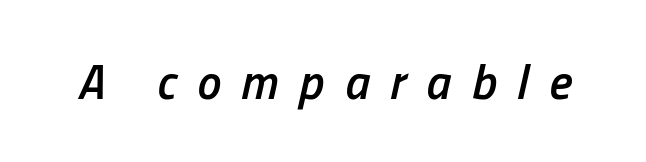
You could not count columns in this text — the font is proportionally spaced. Set as a demibold, roughly 600 on the weight scale. The lettering tilts uniformly, giving the passage an italic look. The strip under each line holds only bare page. The horizontal fit of the characters is loose and conspicuously gappy.
